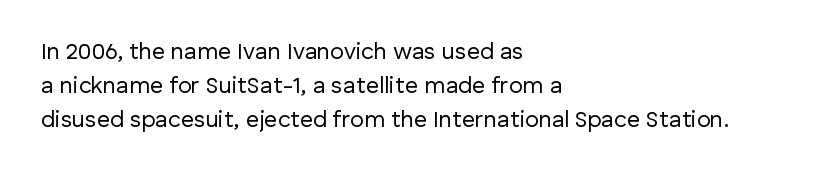
Q: Is the text bold? A: No.
Q: Is the text italic (slanted)? A: No, it is upright.
Q: Is the text underlined? A: No.
Q: How is the paragraph aligned? A: Left-aligned.
Q: Is the spacing between letters normal or unusually wide? A: Normal.
Q: Is the spacing between lines tight, normal or loose? A: Normal.
